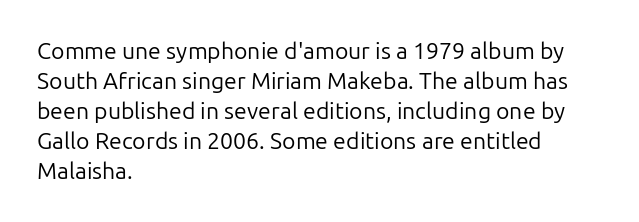
Q: Is the text bold? A: No.
Q: Is the text italic (slanted)? A: No, it is upright.
Q: Is the text underlined? A: No.
Q: How is the paragraph aligned? A: Left-aligned.
Q: Is the spacing between letters normal or unusually wide? A: Normal.
Q: Is the spacing between lines tight, normal or loose? A: Normal.
